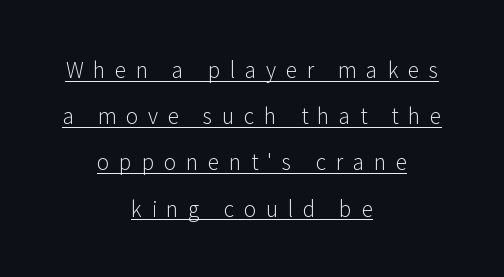
Q: Is the text bold? A: No.
Q: Is the text italic (slanted)? A: No, it is upright.
Q: Is the text underlined? A: Yes.
Q: How is the paragraph aligned? A: Centered.
Q: Is the spacing between letters normal or unusually wide? A: Unusually wide.
Q: Is the spacing between lines tight, normal or loose? A: Loose.
